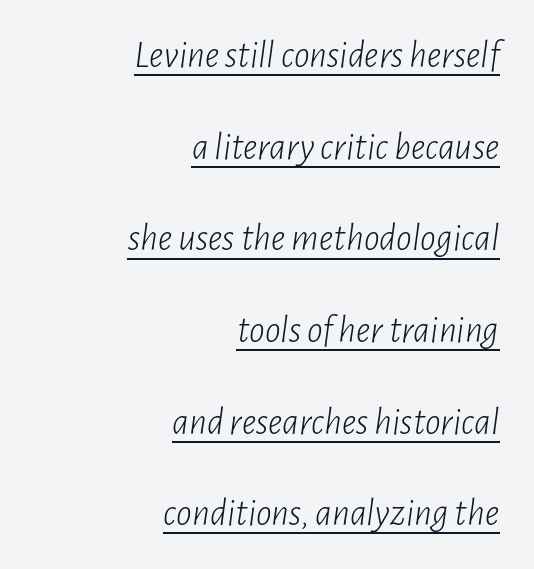
{"italic": "yes", "lean": "right", "slant_degrees": 7, "bold": "no", "weight": "light", "width": "condensed", "stroke_contrast": "low", "x_height": "medium", "monospaced": "no", "underline": "yes", "align": "right", "line_spacing": "loose", "line_spacing_ratio": 2.35, "letter_spacing": "normal", "letter_spacing_em": 0.0, "glyph_px": 39}
